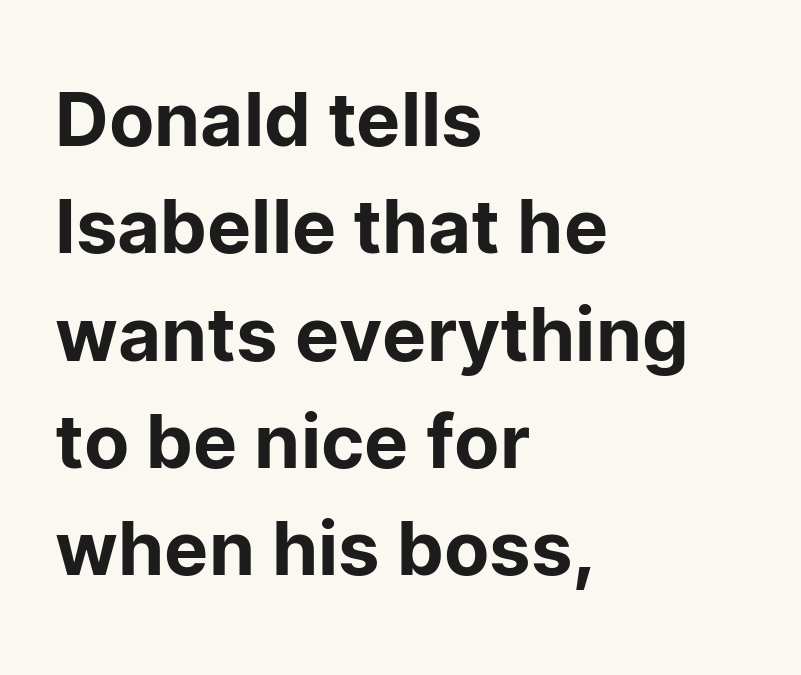
{"serif": "no", "italic": "no", "width": "normal", "stroke_contrast": "low", "x_height": "medium", "monospaced": "no", "underline": "no", "align": "left", "line_spacing": "normal", "line_spacing_ratio": 1.45, "letter_spacing": "normal", "letter_spacing_em": 0.0, "glyph_px": 74}
